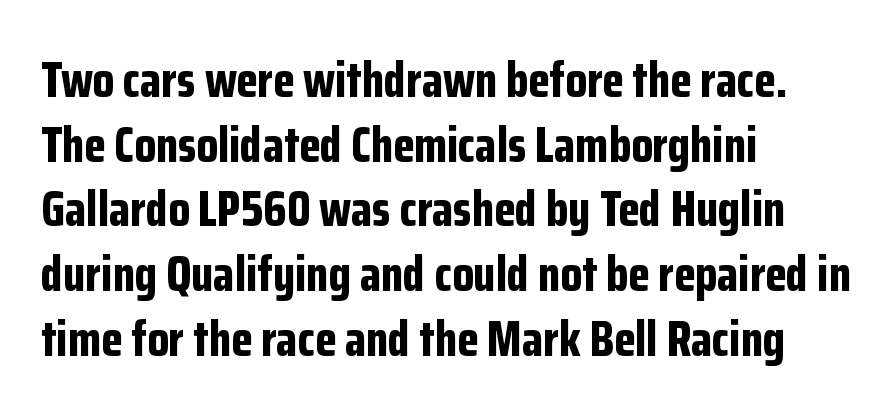
Look at the stroke-to-counter ratio: heavy, a bold. Vertical spacing — default. The letters stand upright; this is a roman face. Font category for this specimen: sans-serif.
